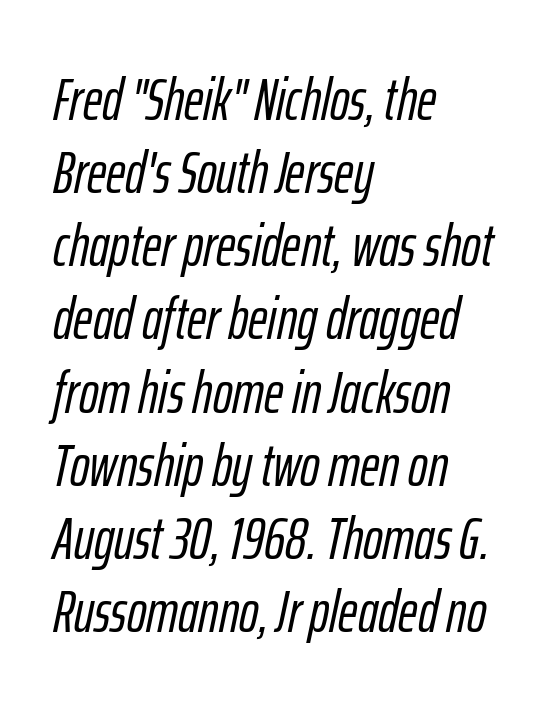
Lines of text with bare space underneath. This sample is left-justified, so line endings fall wherever the words run out. Note the varied advance widths — an 'i' is clearly narrower than an 'm'. The line texture is even and compact thanks to regular tracking.
